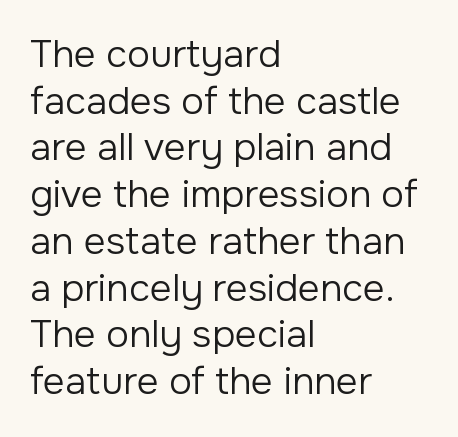
{"serif": "no", "italic": "no", "bold": "no", "weight": "regular", "width": "normal", "stroke_contrast": "low", "x_height": "medium", "monospaced": "no", "underline": "no", "align": "left", "line_spacing_ratio": 1.23, "letter_spacing": "normal", "letter_spacing_em": 0.0, "glyph_px": 38}
